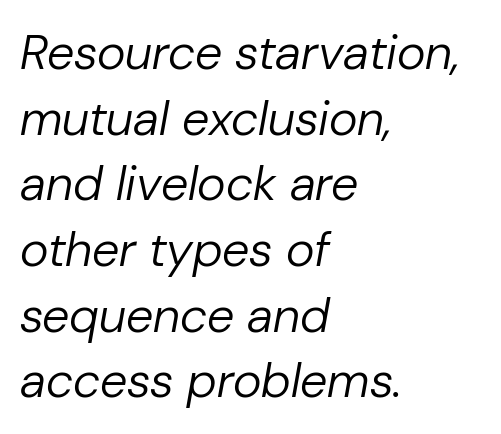
Q: Is the text bold? A: No.
Q: Is the text italic (slanted)? A: Yes, it leans right by about 10 degrees.
Q: Is the text underlined? A: No.
Q: How is the paragraph aligned? A: Left-aligned.
Q: Is the spacing between letters normal or unusually wide? A: Normal.
Q: Is the spacing between lines tight, normal or loose? A: Normal.
Q: Width (condensed, normal, or wide)? A: Normal.
Q: Stroke contrast? A: Low.
Q: x-height? A: Medium.
Q: Monospaced? A: No.
